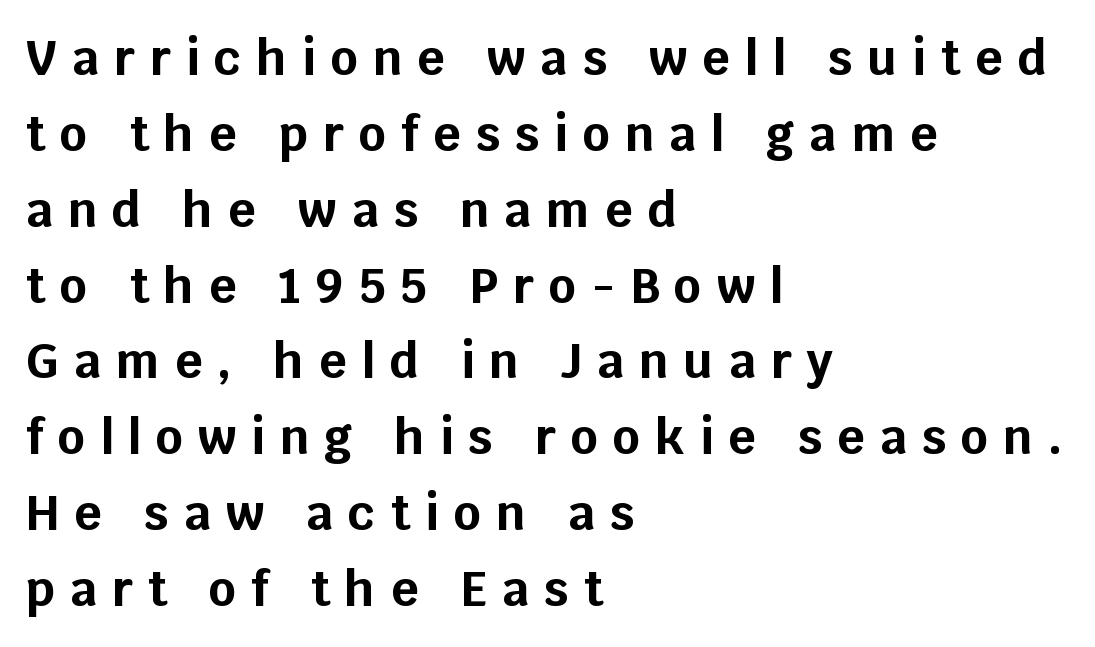
Strokes here are thick enough to call this a true bold. Font category for this specimen: sans-serif. Each letter keeps its own natural width here, so spacing adapts to shape. Italic: no, the glyphs are upright roman. The lines are quadded left. The rendering inserts visible extra space after every character.
